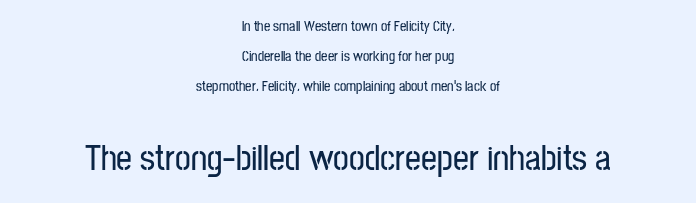
{"serif": "no", "italic": "no", "width": "condensed", "stroke_contrast": "low", "x_height": "medium", "monospaced": "no", "underline": "no", "align": "center", "line_spacing": "loose", "line_spacing_ratio": 2.14, "letter_spacing": "normal", "letter_spacing_em": 0.0, "larger_block": "second", "size_ratio": 2.5, "glyph_px": 35}
